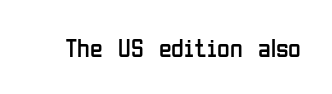
Q: Is the text bold? A: No.
Q: Is the text italic (slanted)? A: No, it is upright.
Q: Is the text underlined? A: No.
Q: Is the spacing between letters normal or unusually wide? A: Normal.
